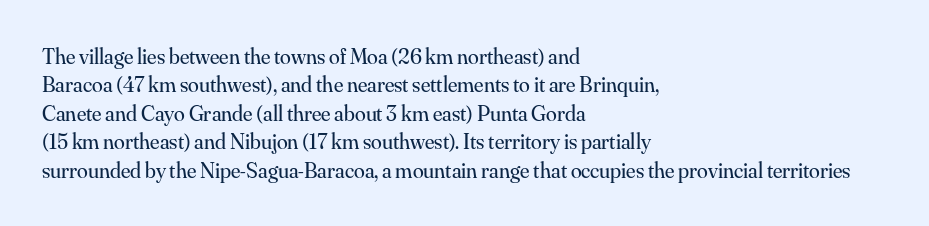
{"italic": "no", "bold": "no", "underline": "no", "align": "left", "line_spacing": "normal", "line_spacing_ratio": 1.29, "letter_spacing": "normal", "letter_spacing_em": 0.0, "glyph_px": 22}
